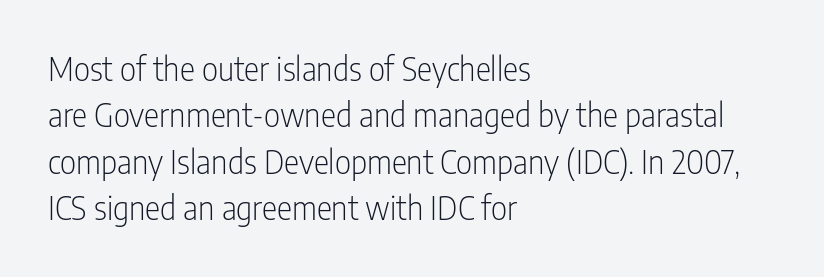
Q: Is the text bold? A: No.
Q: Is the text italic (slanted)? A: No, it is upright.
Q: Is the typeface a serif or a sans-serif typeface? A: Sans-serif.
Q: Is the text underlined? A: No.
Q: How is the paragraph aligned? A: Left-aligned.
Q: Is the spacing between letters normal or unusually wide? A: Normal.
Q: Is the spacing between lines tight, normal or loose? A: Normal.
Q: Width (condensed, normal, or wide)? A: Condensed.
Q: Stroke contrast? A: Low.
Q: x-height? A: Medium.
Q: Monospaced? A: No.
